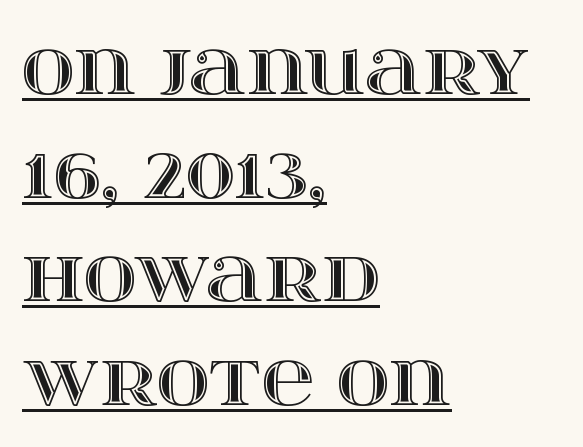
{"italic": "no", "width": "wide", "x_height": "large", "monospaced": "no", "underline": "yes", "align": "left", "line_spacing": "normal", "line_spacing_ratio": 1.42, "letter_spacing": "normal", "letter_spacing_em": 0.0, "glyph_px": 73}
